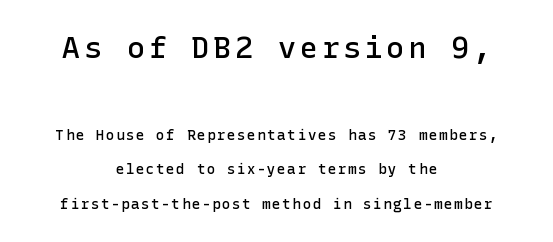
{"serif": "no", "italic": "no", "bold": "semi", "weight": "semibold", "width": "normal", "stroke_contrast": "low", "x_height": "medium", "underline": "no", "align": "center", "line_spacing": "loose", "line_spacing_ratio": 2.44, "larger_block": "first", "size_ratio": 2.14, "glyph_px": 30}
